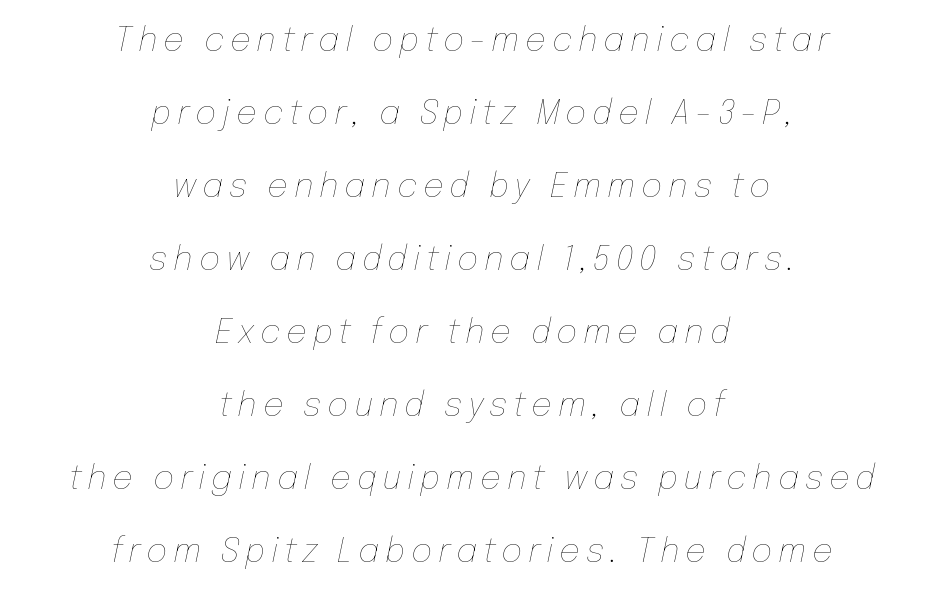
The image shows 33 px thin type, italic (leaning right); set centered, loose line spacing (2.21x), not underlined; low stroke contrast and a medium x-height.
